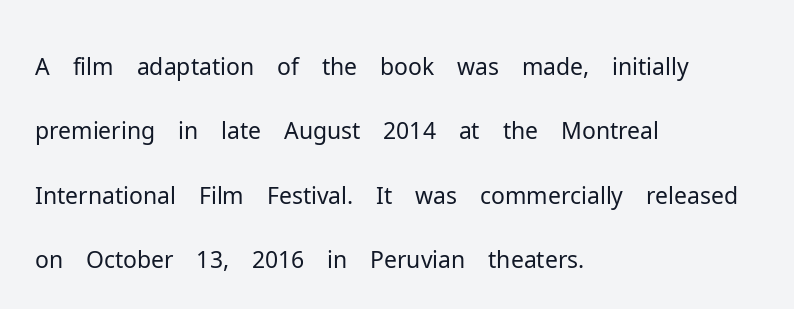
Q: Is the text bold? A: No.
Q: Is the text italic (slanted)? A: No, it is upright.
Q: Is the typeface a serif or a sans-serif typeface? A: Sans-serif.
Q: Is the text underlined? A: No.
Q: How is the paragraph aligned? A: Left-aligned.
Q: Is the spacing between letters normal or unusually wide? A: Normal.
Q: Is the spacing between lines tight, normal or loose? A: Normal.
Q: Width (condensed, normal, or wide)? A: Normal.
Q: Stroke contrast? A: Low.
Q: x-height? A: Medium.
Q: Monospaced? A: No.
